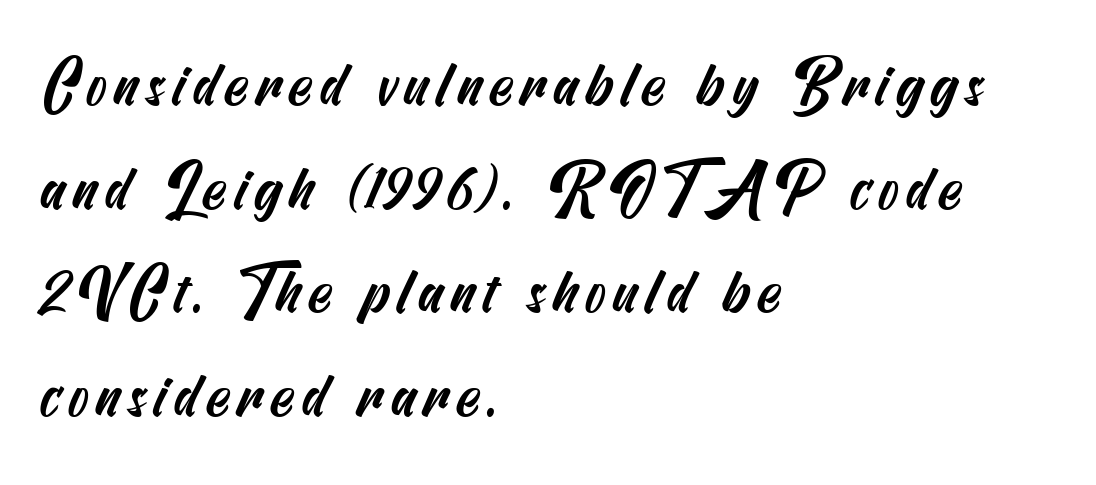
Q: Is the typeface a serif or a sans-serif typeface? A: Sans-serif.
Q: Is the text underlined? A: No.
Q: How is the paragraph aligned? A: Left-aligned.
Q: Is the spacing between lines tight, normal or loose? A: Normal.
Q: Width (condensed, normal, or wide)? A: Condensed.
Q: Stroke contrast? A: Medium.
Q: x-height? A: Small.
